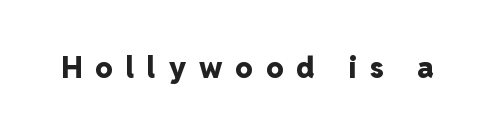
The image shows 29 px heavy sans-serif type, upright; set unusually wide letter spacing (+0.45 em), not underlined; low stroke contrast and a medium x-height.
